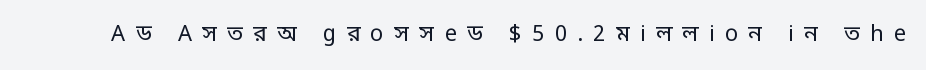
Q: Is the text bold? A: No.
Q: Is the text italic (slanted)? A: No, it is upright.
Q: Is the text underlined? A: No.
Q: Is the spacing between letters normal or unusually wide? A: Unusually wide.
